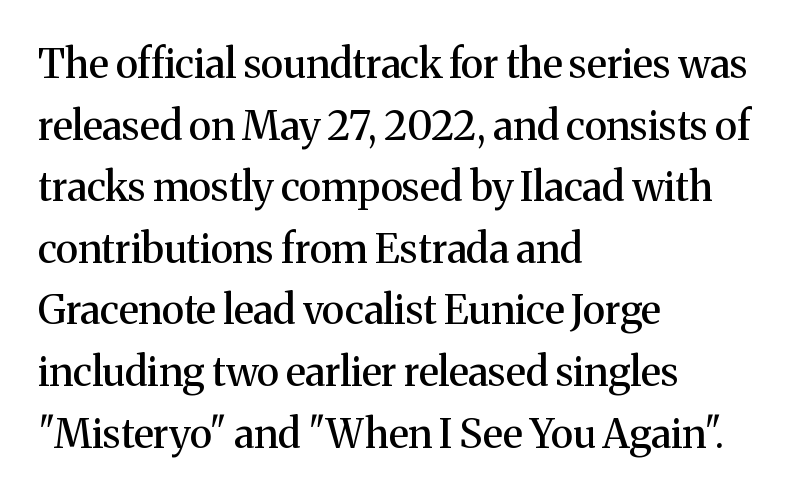
The image shows 40 px serif type, upright; set left-aligned, normal line spacing (1.54x), normal letter spacing, not underlined; medium stroke contrast and a medium x-height.
